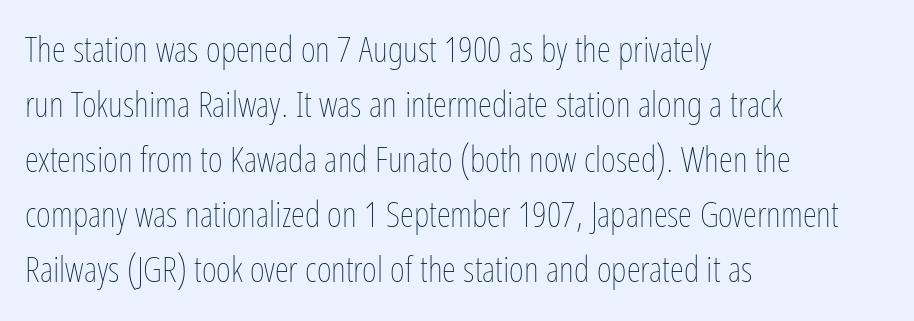
Q: Is the text bold? A: No.
Q: Is the text italic (slanted)? A: No, it is upright.
Q: Is the text underlined? A: No.
Q: How is the paragraph aligned? A: Left-aligned.
Q: Is the spacing between letters normal or unusually wide? A: Normal.
Q: Is the spacing between lines tight, normal or loose? A: Normal.
Q: Width (condensed, normal, or wide)? A: Condensed.
Q: Stroke contrast? A: Low.
Q: x-height? A: Medium.
Q: Monospaced? A: No.
